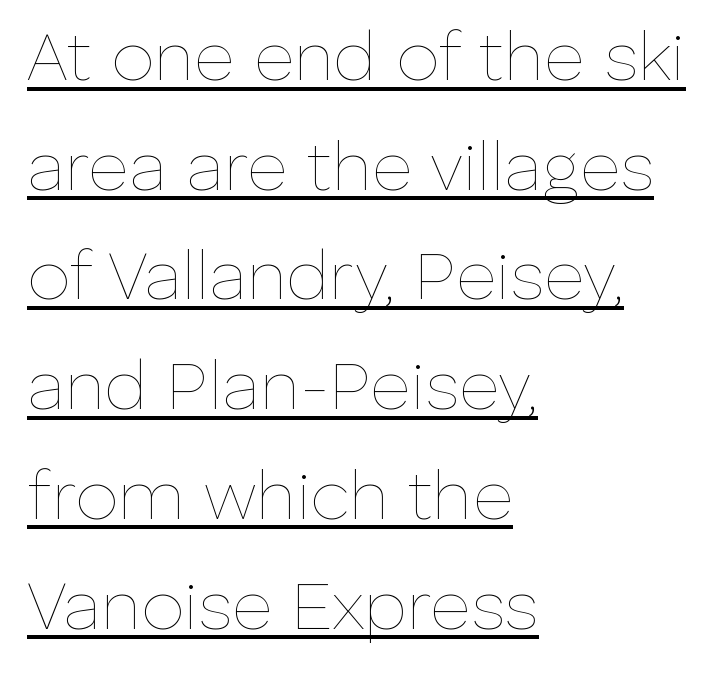
Each line of the rendering has a horizontal stroke beneath the glyphs. Rendered with straight, roman letterforms. A typesetter would call this proportional, since set widths differ per character. The type is set solid horizontally, with unmodified tracking. The rendering anchors every line to the left-hand side.
